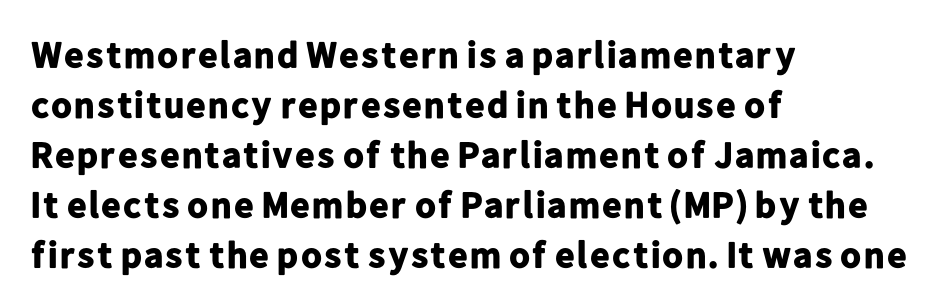
{"serif": "no", "italic": "no", "bold": "yes", "weight": "bold", "width": "normal", "stroke_contrast": "low", "x_height": "medium", "monospaced": "no", "underline": "no", "align": "left", "line_spacing": "normal", "line_spacing_ratio": 1.35, "letter_spacing": "normal", "letter_spacing_em": 0.0, "glyph_px": 37}
